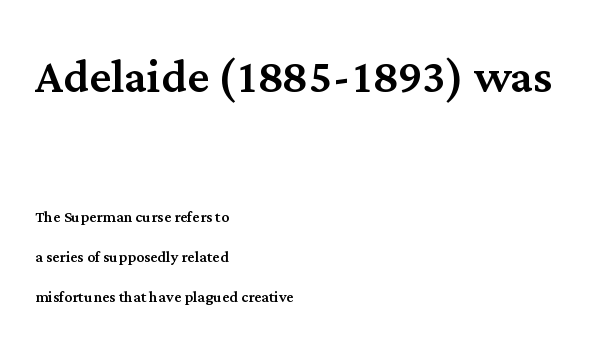
Q: Is the text italic (slanted)? A: No, it is upright.
Q: Is the typeface a serif or a sans-serif typeface? A: Serif.
Q: Is the text underlined? A: No.
Q: How is the paragraph aligned? A: Left-aligned.
Q: Is the spacing between letters normal or unusually wide? A: Normal.
Q: Is the spacing between lines tight, normal or loose? A: Loose.
Q: Which block of text is set in a larger size, the first (top) or the second (bottom)? A: The first (top) one.
Q: Width (condensed, normal, or wide)? A: Normal.
Q: Stroke contrast? A: Medium.
Q: x-height? A: Medium.
Q: Monospaced? A: No.
